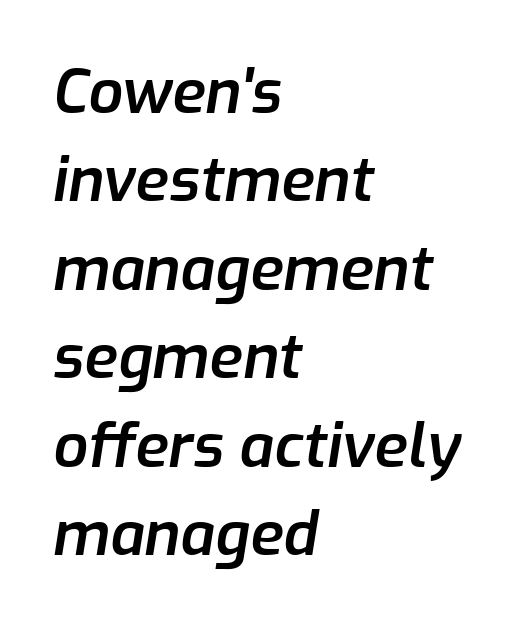
Q: Is the text bold? A: Semi-bold.
Q: Is the text italic (slanted)? A: Yes, it leans right by about 9 degrees.
Q: Is the text underlined? A: No.
Q: How is the paragraph aligned? A: Left-aligned.
Q: Is the spacing between letters normal or unusually wide? A: Normal.
Q: Is the spacing between lines tight, normal or loose? A: Normal.
Q: Width (condensed, normal, or wide)? A: Normal.
Q: Stroke contrast? A: Low.
Q: x-height? A: Medium.
Q: Monospaced? A: No.
